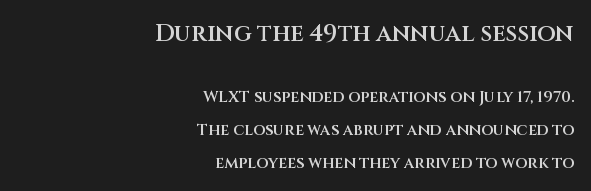
{"italic": "no", "bold": "semi", "underline": "no", "align": "right", "line_spacing": "loose", "line_spacing_ratio": 2.06, "letter_spacing": "normal", "letter_spacing_em": 0.0, "larger_block": "first", "size_ratio": 1.5, "glyph_px": 24}
